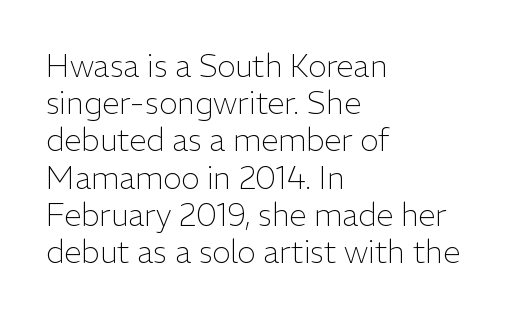
Q: Is the text bold? A: No.
Q: Is the text italic (slanted)? A: No, it is upright.
Q: Is the typeface a serif or a sans-serif typeface? A: Sans-serif.
Q: Is the text underlined? A: No.
Q: How is the paragraph aligned? A: Left-aligned.
Q: Is the spacing between letters normal or unusually wide? A: Normal.
Q: Width (condensed, normal, or wide)? A: Normal.
Q: Stroke contrast? A: Low.
Q: x-height? A: Medium.
Q: Monospaced? A: No.
